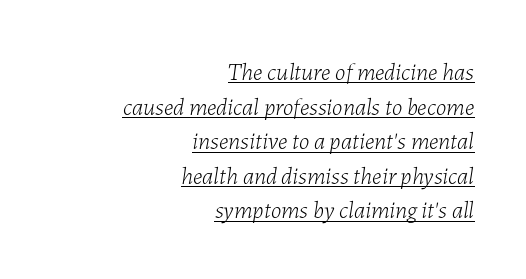
The weight tops out at a normal text grade. All the whitespace from short lines collects on the left. Reading down the column, the eye jumps a familiar distance to each next line. The rendering uses the underline text-decoration.
